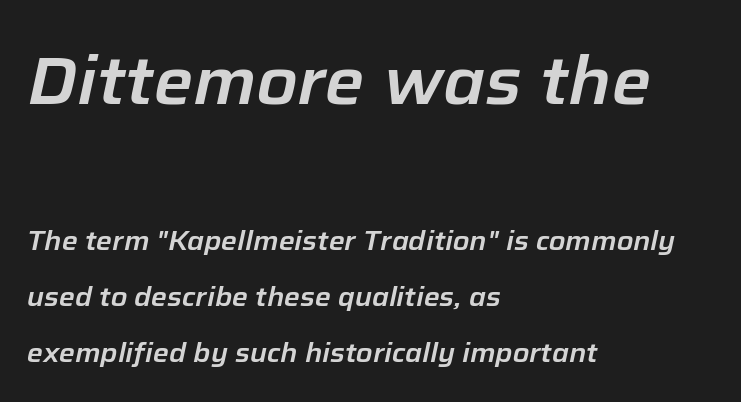
{"italic": "yes", "lean": "right", "slant_degrees": 12, "width": "normal", "stroke_contrast": "low", "x_height": "medium", "monospaced": "no", "underline": "no", "align": "left", "line_spacing": "loose", "line_spacing_ratio": 2.07, "letter_spacing": "normal", "letter_spacing_em": 0.0, "larger_block": "first", "size_ratio": 2.48, "glyph_px": 67}
